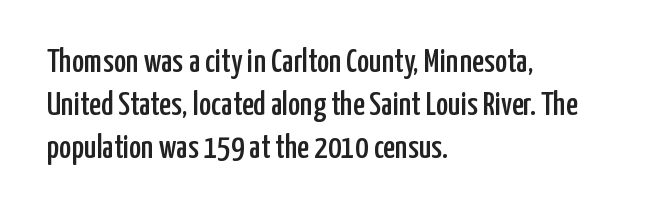
The image shows 33 px condensed sans-serif type, upright; set left-aligned, normal line spacing (1.3x), normal letter spacing, not underlined; low stroke contrast and a medium x-height.
